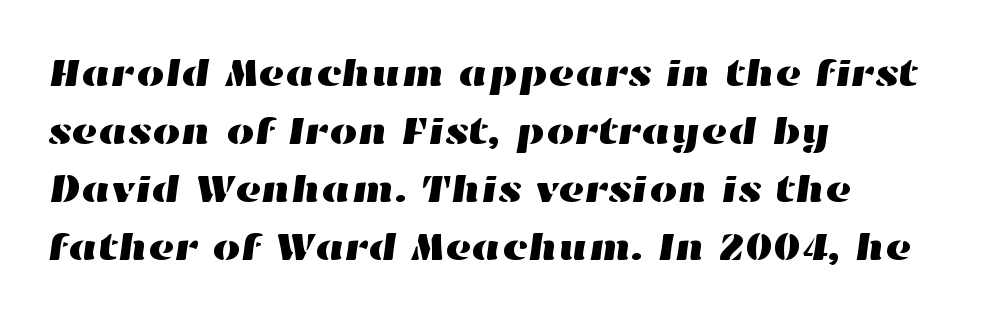
Q: Is the text underlined? A: No.
Q: How is the paragraph aligned? A: Left-aligned.
Q: Is the spacing between letters normal or unusually wide? A: Normal.
Q: Is the spacing between lines tight, normal or loose? A: Normal.
Q: Width (condensed, normal, or wide)? A: Wide.
Q: Stroke contrast? A: High.
Q: x-height? A: Medium.
Q: Monospaced? A: No.
